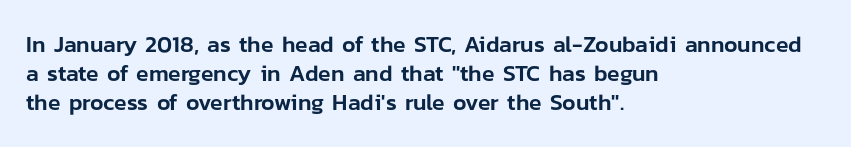
The image shows 23 px text type, upright; set left-aligned, normal line spacing (1.27x), normal letter spacing, not underlined.
